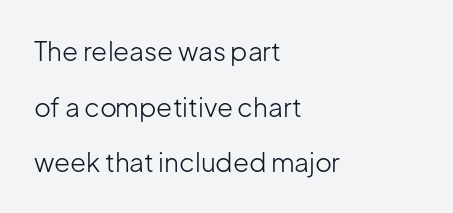
The image shows 26 px text type, upright; set left-aligned, loose line spacing (2.14x), normal letter spacing, not underlined.
